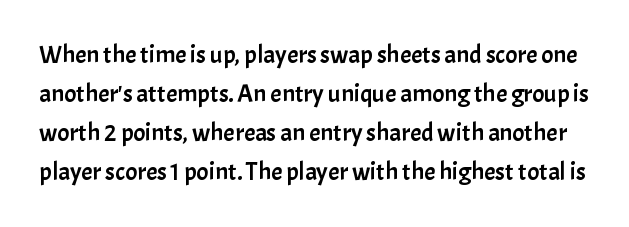
Q: Is the text italic (slanted)? A: No, it is upright.
Q: Is the text underlined? A: No.
Q: Is the spacing between letters normal or unusually wide? A: Normal.
Q: Is the spacing between lines tight, normal or loose? A: Normal.
